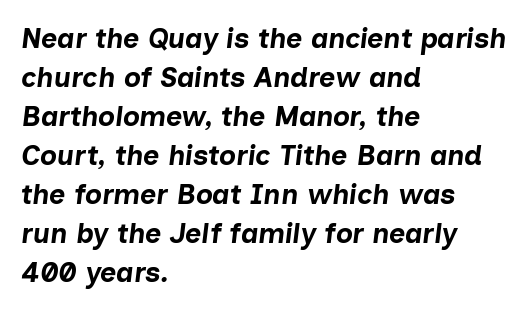
The image shows 28 px bold type, italic (leaning right); set left-aligned, normal line spacing (1.39x), normal letter spacing, not underlined; low stroke contrast and a medium x-height.
